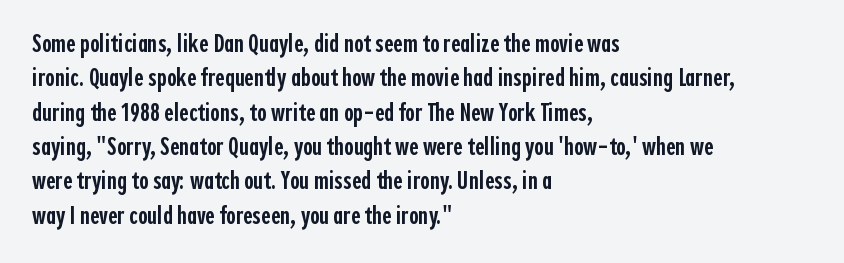
{"italic": "no", "bold": "semi", "underline": "no", "align": "left", "line_spacing": "normal", "line_spacing_ratio": 1.32, "letter_spacing": "normal", "letter_spacing_em": 0.0, "glyph_px": 26}
